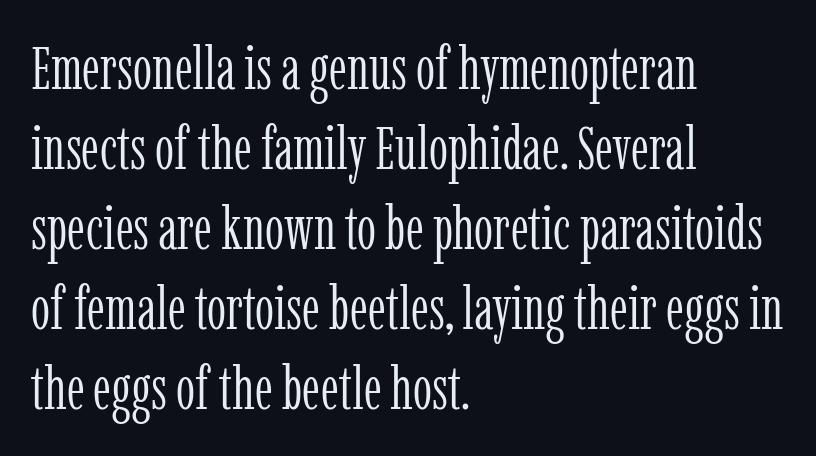
Glyph-to-glyph distance matches everyday printed text. Here the designer chose a conventional face with non-uniform glyph widths. Posture: straight, roman, zero tilt. The rendering anchors every line to the left-hand side.
